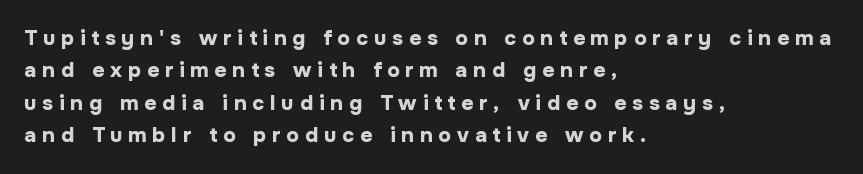
{"italic": "no", "bold": "yes", "underline": "no", "align": "left", "line_spacing": "normal", "line_spacing_ratio": 1.54, "letter_spacing": "wide", "letter_spacing_em": 0.28, "glyph_px": 21}
